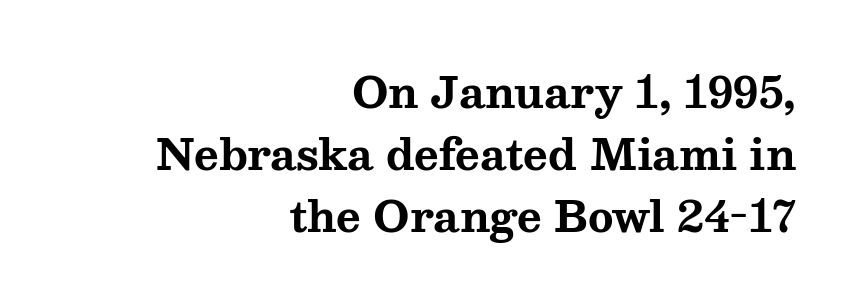
{"serif": "yes", "italic": "no", "bold": "yes", "weight": "bold", "width": "wide", "stroke_contrast": "medium", "x_height": "medium", "monospaced": "no", "underline": "no", "align": "right", "line_spacing": "normal", "line_spacing_ratio": 1.48, "letter_spacing": "normal", "letter_spacing_em": 0.0, "glyph_px": 42}
